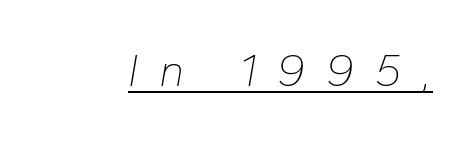
The weight tops out at a normal text grade. Somebody hit Ctrl+U on this one — the words are underlined. The line texture is sparse and dotted thanks to wide tracking. Rendered with sloped, italic letterforms.
